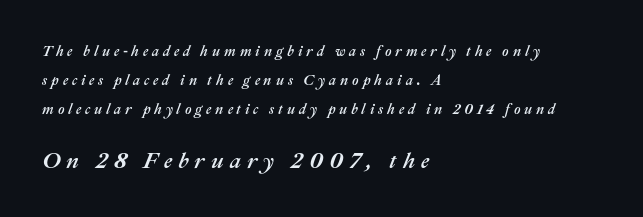
Q: Is the text italic (slanted)? A: Yes, it leans right by about 22 degrees.
Q: Is the text underlined? A: No.
Q: How is the paragraph aligned? A: Left-aligned.
Q: Is the spacing between letters normal or unusually wide? A: Unusually wide.
Q: Is the spacing between lines tight, normal or loose? A: Loose.
Q: Which block of text is set in a larger size, the first (top) or the second (bottom)? A: The second (bottom) one.
